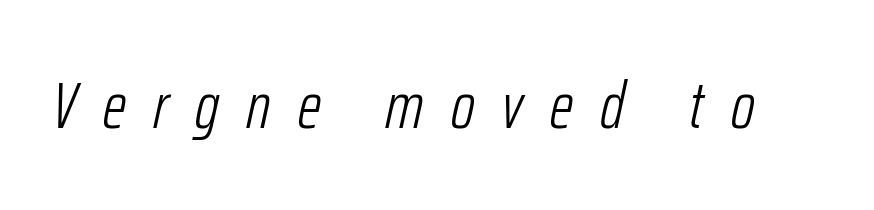
Q: Is the text bold? A: No.
Q: Is the text italic (slanted)? A: Yes, it leans right by about 12 degrees.
Q: Is the text underlined? A: No.
Q: Is the spacing between letters normal or unusually wide? A: Unusually wide.
Q: Width (condensed, normal, or wide)? A: Condensed.
Q: Stroke contrast? A: Low.
Q: x-height? A: Medium.
Q: Monospaced? A: No.
